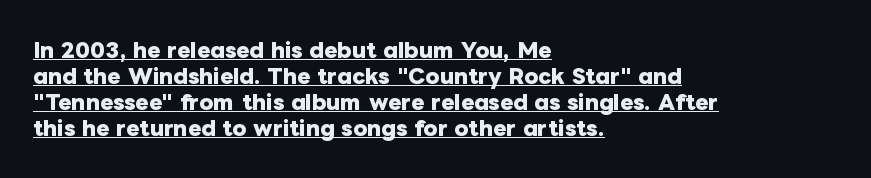
Horizontally, the lines are justified to the leading edge only. The type sits square on the baseline with zero lean. Caption: lettering with a line underneath. If you measured baseline to baseline, you'd find a middling distance.
